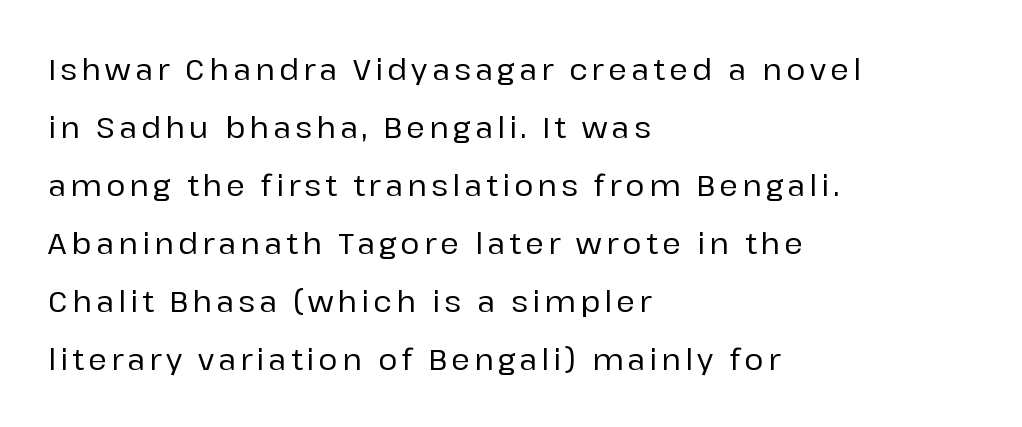
Q: Is the text italic (slanted)? A: No, it is upright.
Q: Is the typeface a serif or a sans-serif typeface? A: Sans-serif.
Q: Is the text underlined? A: No.
Q: How is the paragraph aligned? A: Left-aligned.
Q: Is the spacing between lines tight, normal or loose? A: Loose.
Q: Width (condensed, normal, or wide)? A: Normal.
Q: Stroke contrast? A: Low.
Q: x-height? A: Medium.
Q: Monospaced? A: No.
